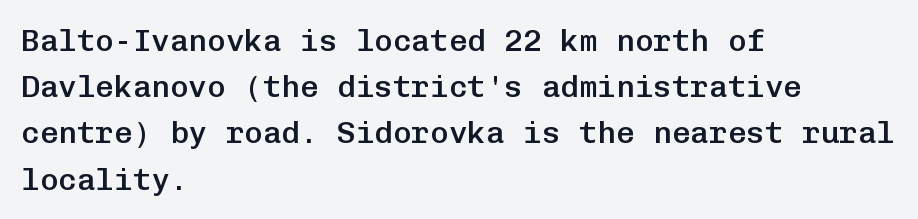
{"serif": "no", "italic": "no", "bold": "semi", "weight": "semibold", "width": "normal", "stroke_contrast": "low", "x_height": "medium", "monospaced": "yes", "underline": "no", "align": "left", "line_spacing": "normal", "line_spacing_ratio": 1.49, "letter_spacing": "normal", "letter_spacing_em": 0.0, "glyph_px": 31}
